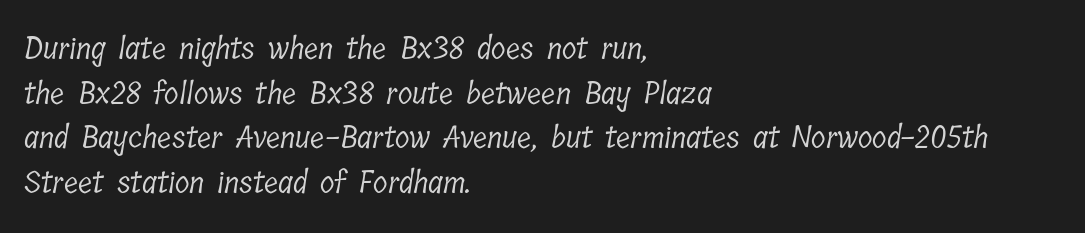
The image shows 30 px light, condensed serif type; set left-aligned, normal line spacing (1.49x), normal letter spacing, not underlined; low stroke contrast and a medium x-height.
